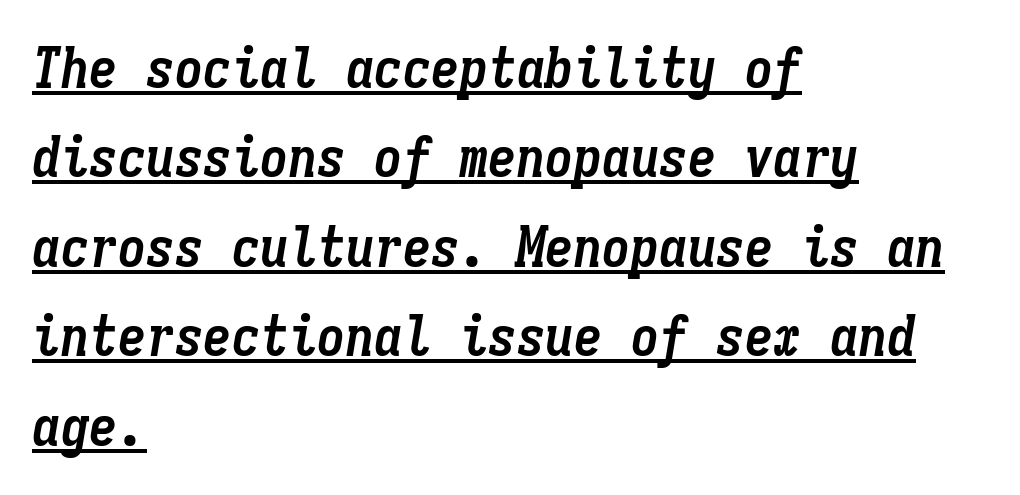
{"italic": "yes", "lean": "right", "slant_degrees": 9, "bold": "yes", "weight": "semibold", "width": "condensed", "stroke_contrast": "low", "x_height": "medium", "monospaced": "yes", "underline": "yes", "align": "left", "line_spacing": "normal", "line_spacing_ratio": 1.57, "letter_spacing": "normal", "letter_spacing_em": 0.0, "glyph_px": 57}
